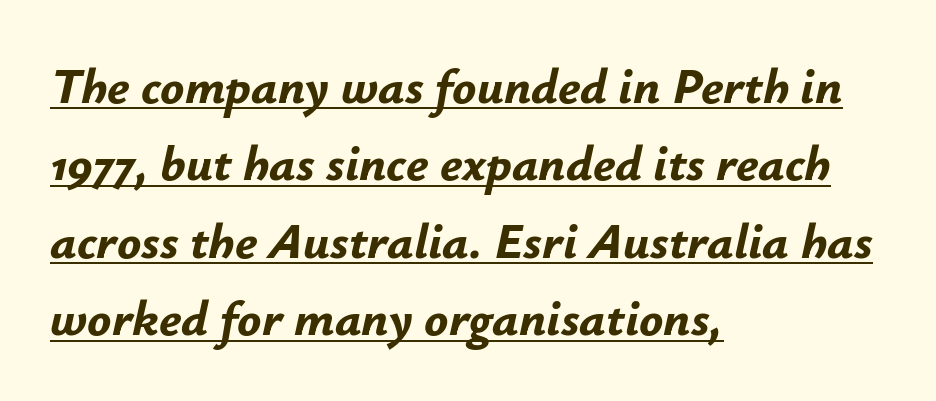
Q: Is the text bold? A: Yes.
Q: Is the text italic (slanted)? A: Yes, it leans right by about 12 degrees.
Q: Is the text underlined? A: Yes.
Q: How is the paragraph aligned? A: Left-aligned.
Q: Is the spacing between letters normal or unusually wide? A: Normal.
Q: Is the spacing between lines tight, normal or loose? A: Normal.
Q: Width (condensed, normal, or wide)? A: Normal.
Q: Stroke contrast? A: Low.
Q: x-height? A: Small.
Q: Monospaced? A: No.
